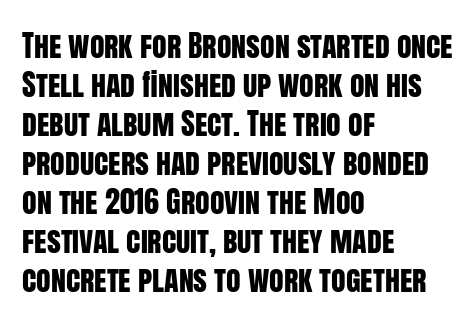
The image shows 30 px condensed sans-serif type, upright; set left-aligned, normal line spacing (1.3x), normal letter spacing, not underlined; low stroke contrast and a large x-height.
